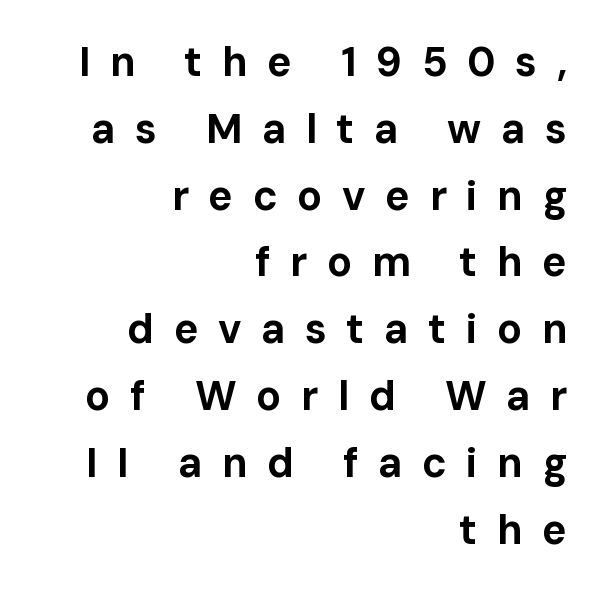
{"serif": "no", "italic": "no", "bold": "yes", "weight": "bold", "width": "normal", "stroke_contrast": "low", "x_height": "medium", "monospaced": "no", "underline": "no", "align": "right", "line_spacing": "normal", "line_spacing_ratio": 1.63, "letter_spacing": "wide", "letter_spacing_em": 0.48, "glyph_px": 41}
